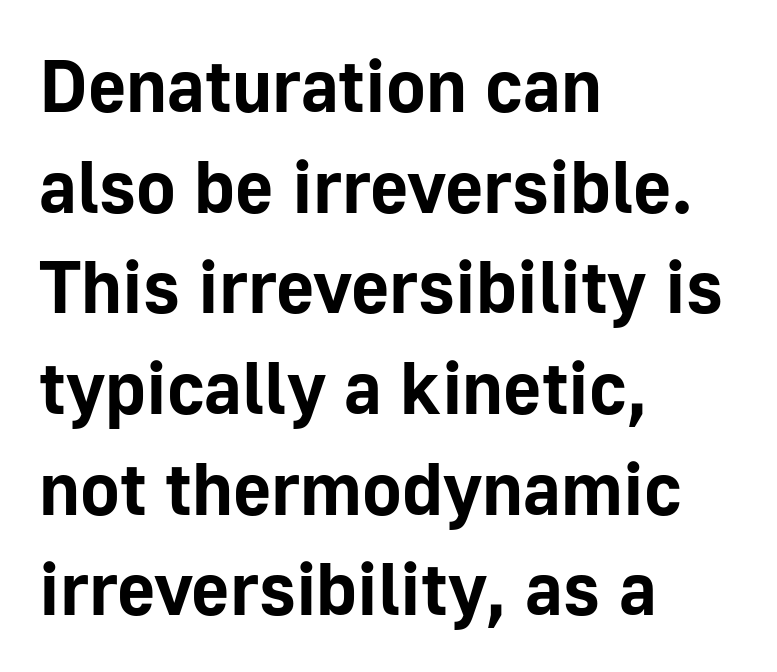
{"serif": "no", "italic": "no", "bold": "yes", "weight": "bold", "width": "normal", "stroke_contrast": "low", "x_height": "medium", "monospaced": "no", "underline": "no", "align": "left", "line_spacing": "normal", "line_spacing_ratio": 1.36, "letter_spacing": "normal", "letter_spacing_em": 0.0, "glyph_px": 74}
